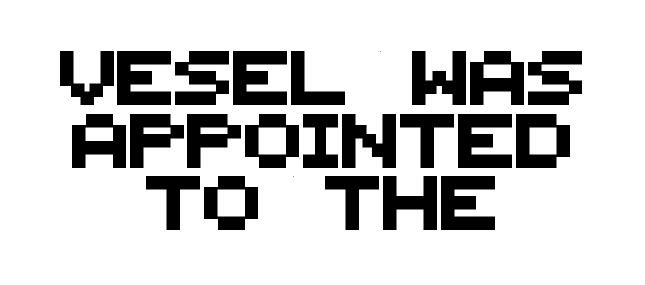
Nothing unusual about the tracking: characters are spaced as the font intends. The text block is weighted toward neither margin, spreading evenly from the middle. I'd call this a sans setting — the letters go barefoot. A clean baseline with only descenders dipping below it. The rendering uses natural spacing where letterforms have individual widths.
